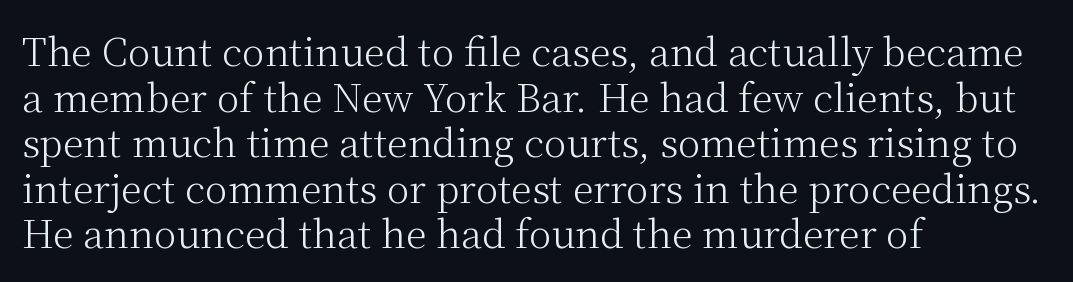
{"serif": "yes", "italic": "no", "bold": "no", "weight": "light", "width": "normal", "stroke_contrast": "medium", "x_height": "medium", "monospaced": "no", "underline": "no", "align": "left", "line_spacing_ratio": 1.2, "letter_spacing": "normal", "letter_spacing_em": 0.0, "glyph_px": 38}
